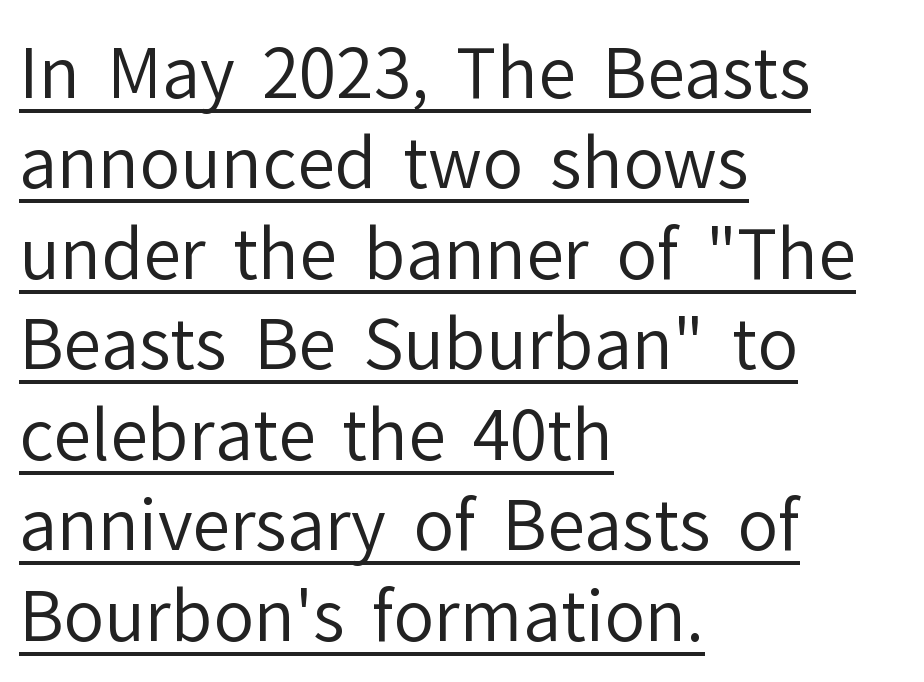
This is underlined copy, the kind a proofreader might mark for attention. Nobody touched the tracking dial on this one. Here the designer chose a conventional face with non-uniform glyph widths. The compositor pushed each line to the left boundary.
